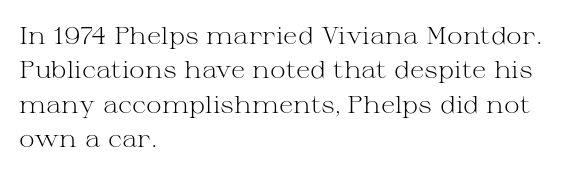
Q: Is the text bold? A: No.
Q: Is the text italic (slanted)? A: No, it is upright.
Q: Is the text underlined? A: No.
Q: How is the paragraph aligned? A: Left-aligned.
Q: Is the spacing between letters normal or unusually wide? A: Normal.
Q: Is the spacing between lines tight, normal or loose? A: Normal.
